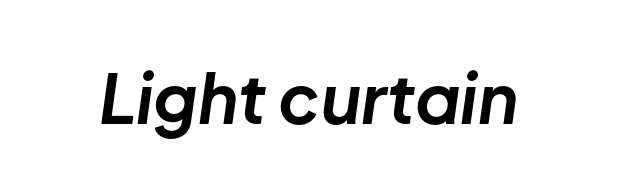
Q: Is the text bold? A: Yes.
Q: Is the text italic (slanted)? A: Yes, it leans right by about 8 degrees.
Q: Is the text underlined? A: No.
Q: Is the spacing between letters normal or unusually wide? A: Normal.
Q: Width (condensed, normal, or wide)? A: Normal.
Q: Stroke contrast? A: Low.
Q: x-height? A: Medium.
Q: Monospaced? A: No.
